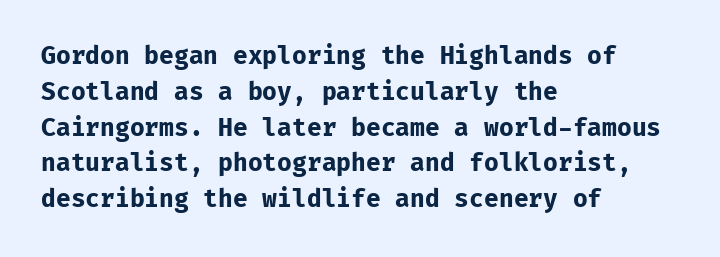
Q: Is the text bold? A: Yes.
Q: Is the text italic (slanted)? A: No, it is upright.
Q: Is the text underlined? A: No.
Q: How is the paragraph aligned? A: Left-aligned.
Q: Is the spacing between letters normal or unusually wide? A: Normal.
Q: Is the spacing between lines tight, normal or loose? A: Normal.
